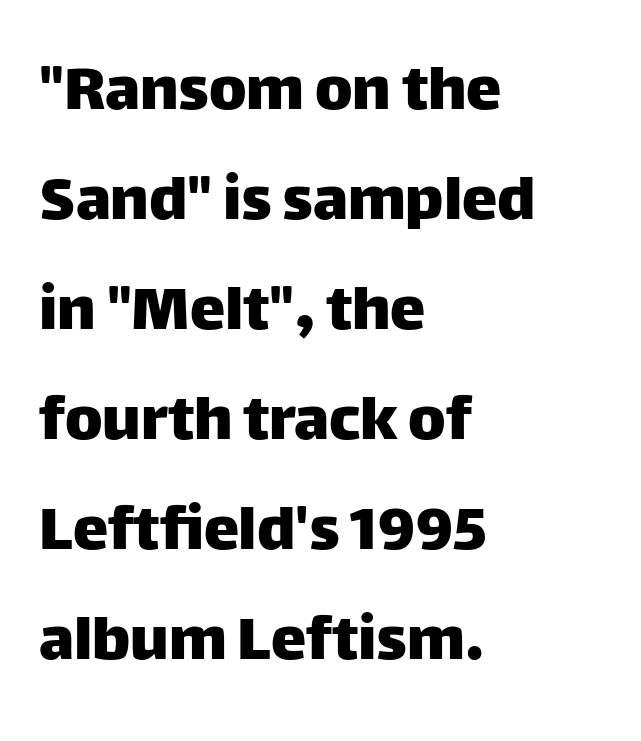
{"serif": "no", "italic": "no", "width": "normal", "stroke_contrast": "low", "x_height": "large", "monospaced": "no", "underline": "no", "align": "left", "line_spacing": "normal", "line_spacing_ratio": 1.55, "letter_spacing": "normal", "letter_spacing_em": 0.0, "glyph_px": 71}
